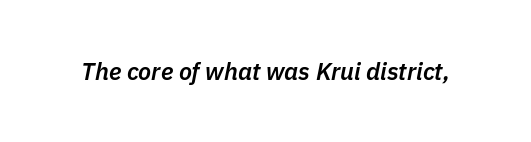
{"italic": "yes", "lean": "right", "slant_degrees": 11, "bold": "semi", "underline": "no", "letter_spacing": "normal", "letter_spacing_em": 0.0, "glyph_px": 24}
